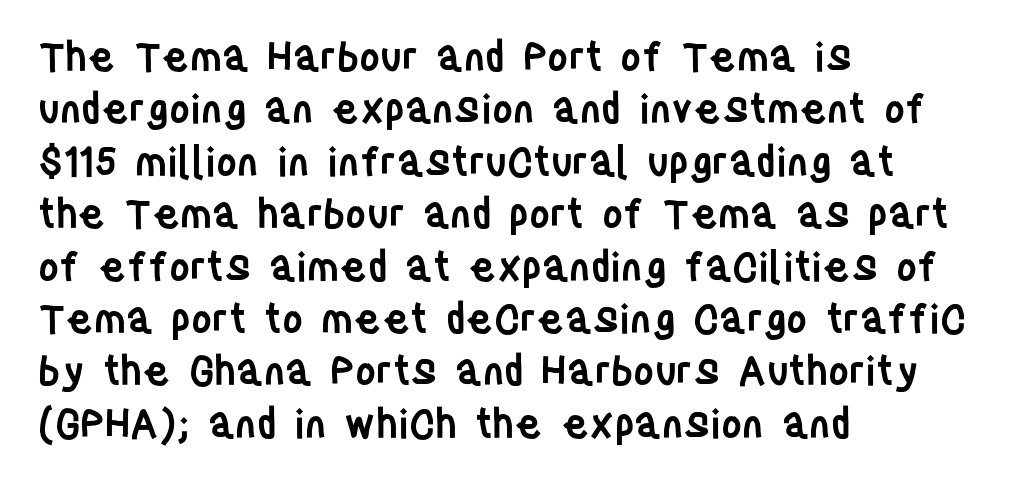
Q: Is the text bold? A: Semi-bold.
Q: Is the text italic (slanted)? A: No, it is upright.
Q: Is the typeface a serif or a sans-serif typeface? A: Sans-serif.
Q: Is the text underlined? A: No.
Q: How is the paragraph aligned? A: Left-aligned.
Q: Is the spacing between letters normal or unusually wide? A: Normal.
Q: Is the spacing between lines tight, normal or loose? A: Normal.
Q: Width (condensed, normal, or wide)? A: Condensed.
Q: Stroke contrast? A: Low.
Q: x-height? A: Large.
Q: Monospaced? A: No.
